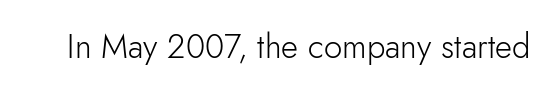
This sample uses an upright cut, with every glyph sitting square on the baseline. Typographically, this falls in the sans-serif category. Tracking value appears to be zero — textbook default spacing. Quick note: underline off. The letterforms sit at book weight or below.
